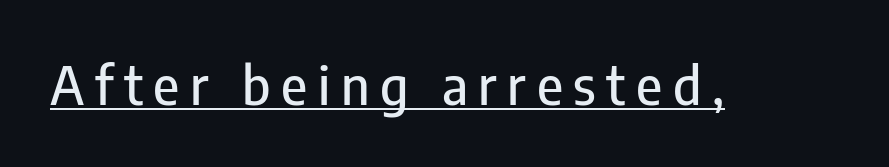
{"serif": "no", "italic": "no", "width": "condensed", "stroke_contrast": "low", "x_height": "medium", "monospaced": "no", "underline": "yes", "letter_spacing": "wide", "letter_spacing_em": 0.2, "glyph_px": 53}
